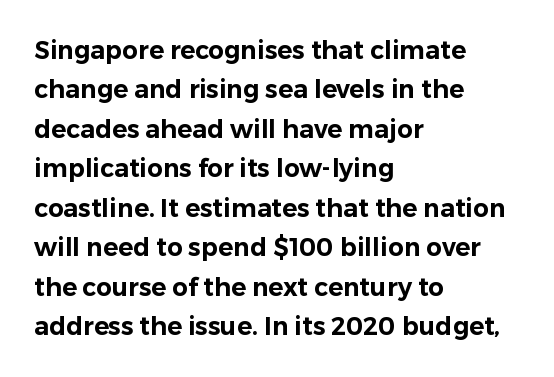
The setting favours the left margin, as ordinary paragraphs usually do. Is there any slant? The stems are plumb. A bare baseline throughout the passage. The letterforms sit shoulder to shoulder at normal distance. These lines sit exactly where default settings would place them.
